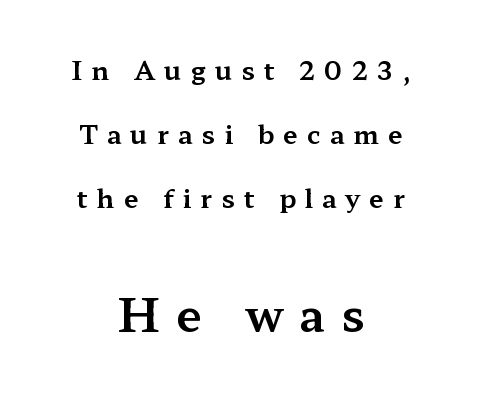
The image shows 46 px wide serif type, upright; set centered, loose line spacing (2.46x), unusually wide letter spacing (+0.35 em), not underlined; the second (bottom) block is 1.77x larger; medium stroke contrast and a medium x-height.
